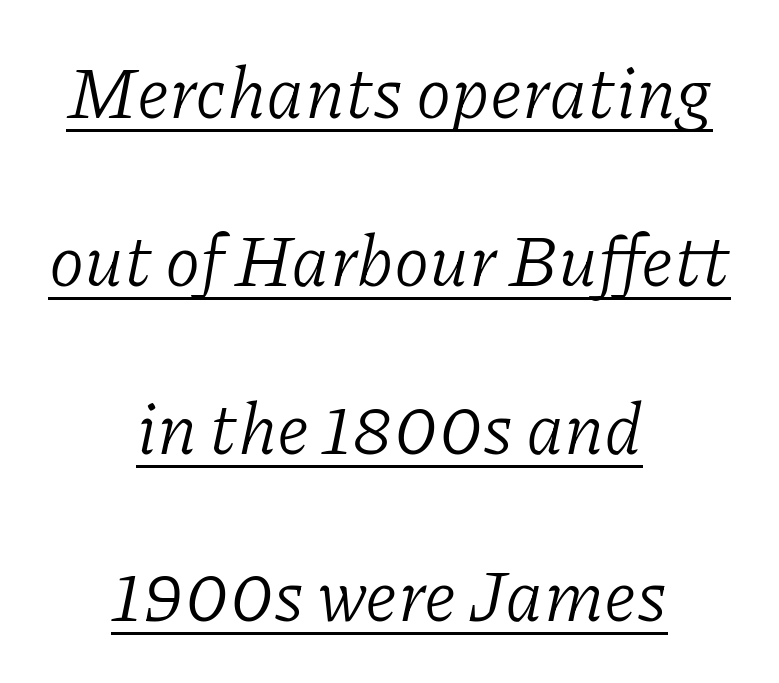
The image shows 72 px light serif type, italic (leaning right); set centered, loose line spacing (2.33x), normal letter spacing, underlined; low stroke contrast and a medium x-height.
